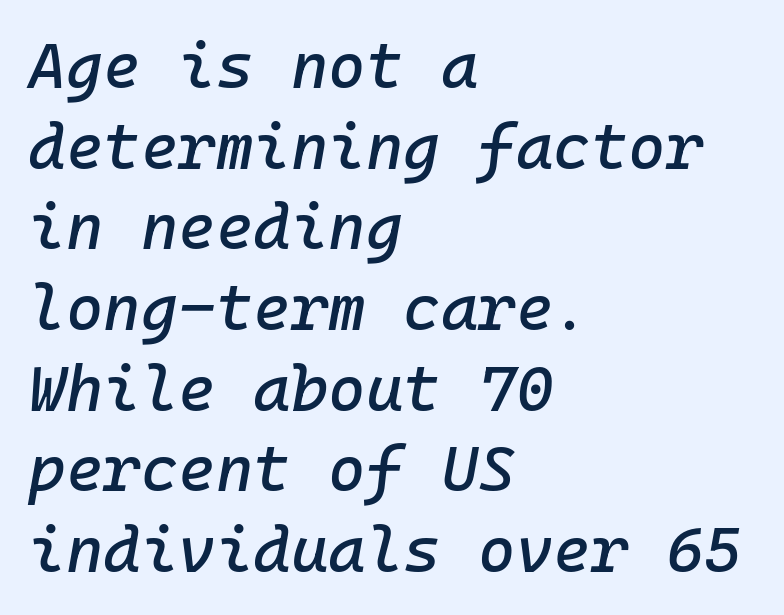
{"italic": "yes", "lean": "right", "slant_degrees": 10, "width": "normal", "stroke_contrast": "low", "x_height": "medium", "underline": "no", "align": "left", "line_spacing": "normal", "line_spacing_ratio": 1.26, "letter_spacing": "normal", "letter_spacing_em": 0.0, "glyph_px": 64}
